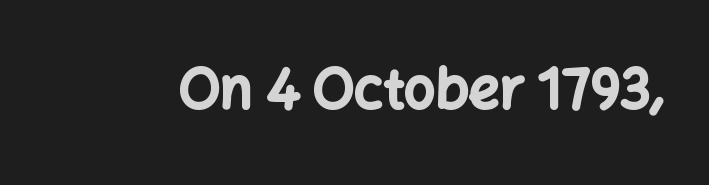
{"serif": "no", "italic": "no", "bold": "yes", "weight": "bold", "width": "normal", "stroke_contrast": "low", "x_height": "medium", "monospaced": "no", "underline": "no", "letter_spacing": "normal", "letter_spacing_em": 0.0, "glyph_px": 55}
